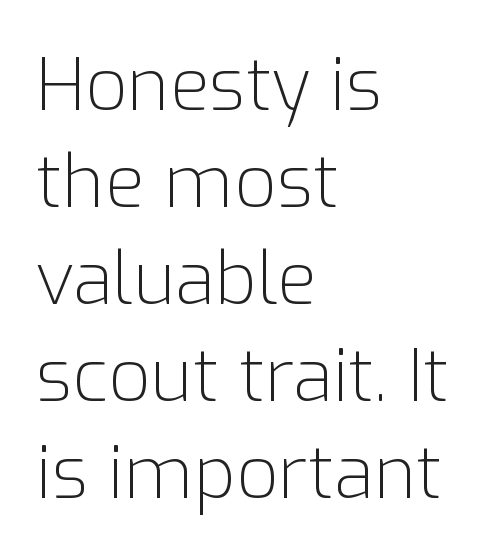
Q: Is the text bold? A: No.
Q: Is the text italic (slanted)? A: No, it is upright.
Q: Is the typeface a serif or a sans-serif typeface? A: Sans-serif.
Q: Is the text underlined? A: No.
Q: How is the paragraph aligned? A: Left-aligned.
Q: Is the spacing between letters normal or unusually wide? A: Normal.
Q: Is the spacing between lines tight, normal or loose? A: Normal.
Q: Width (condensed, normal, or wide)? A: Normal.
Q: Stroke contrast? A: Low.
Q: x-height? A: Medium.
Q: Monospaced? A: No.
